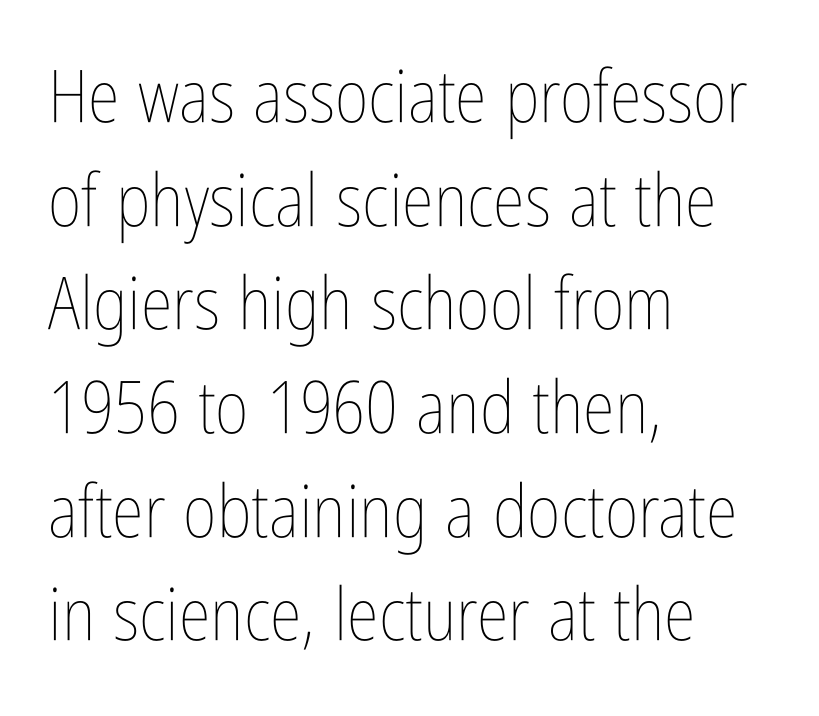
The image shows 73 px thin, condensed type, upright; set left-aligned, normal line spacing (1.42x), normal letter spacing, not underlined; low stroke contrast and a medium x-height.
